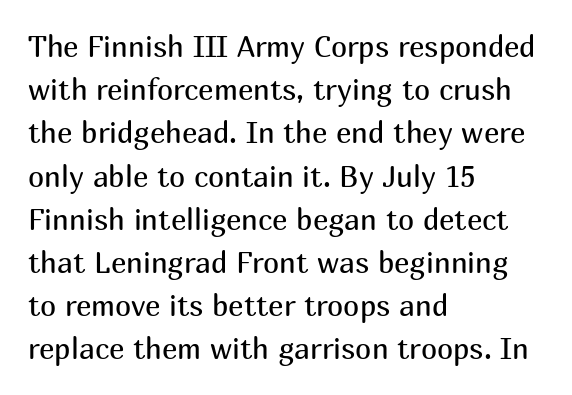
Q: Is the text bold? A: No.
Q: Is the text italic (slanted)? A: No, it is upright.
Q: Is the typeface a serif or a sans-serif typeface? A: Sans-serif.
Q: Is the text underlined? A: No.
Q: How is the paragraph aligned? A: Left-aligned.
Q: Is the spacing between letters normal or unusually wide? A: Normal.
Q: Is the spacing between lines tight, normal or loose? A: Normal.
Q: Width (condensed, normal, or wide)? A: Normal.
Q: Stroke contrast? A: Medium.
Q: x-height? A: Medium.
Q: Monospaced? A: No.
